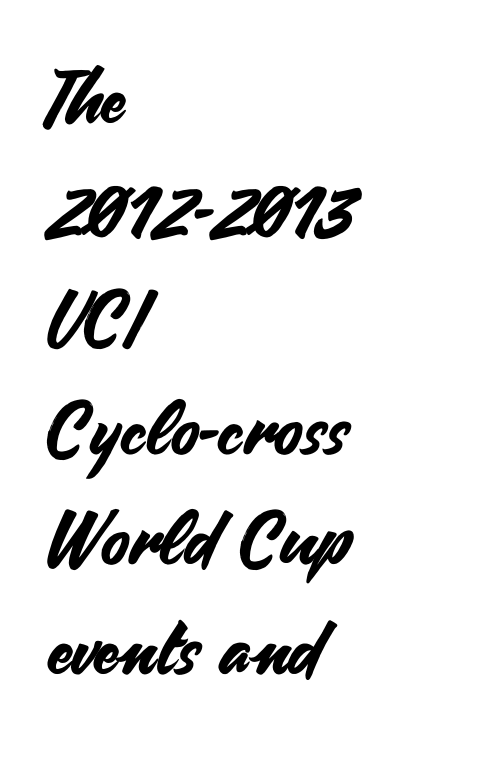
{"serif": "no", "width": "normal", "stroke_contrast": "medium", "x_height": "small", "monospaced": "no", "underline": "no", "align": "left", "line_spacing": "normal", "line_spacing_ratio": 1.51, "letter_spacing": "normal", "letter_spacing_em": 0.0, "glyph_px": 73}
